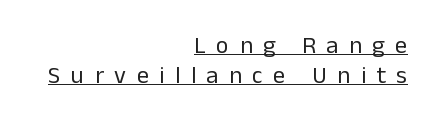
{"italic": "no", "bold": "no", "underline": "yes", "align": "right", "line_spacing": "normal", "line_spacing_ratio": 1.26, "letter_spacing": "wide", "letter_spacing_em": 0.44, "glyph_px": 24}
